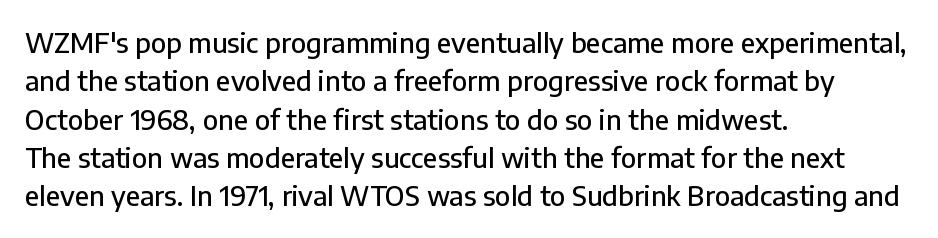
The image shows 27 px text type, upright; set left-aligned, normal line spacing (1.42x), normal letter spacing, not underlined.
